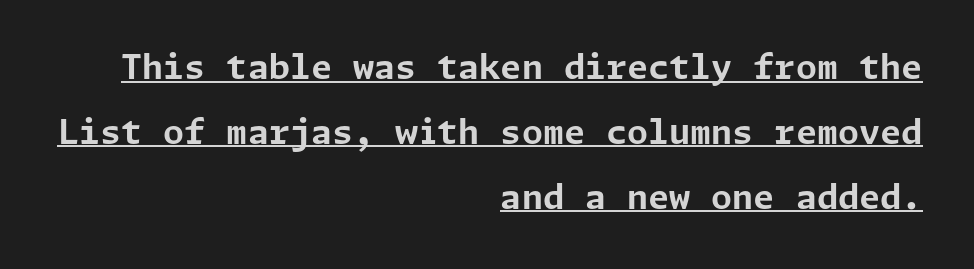
Q: Is the text bold? A: Yes.
Q: Is the text italic (slanted)? A: No, it is upright.
Q: Is the typeface a serif or a sans-serif typeface? A: Sans-serif.
Q: Is the text underlined? A: Yes.
Q: How is the paragraph aligned? A: Right-aligned.
Q: Is the spacing between letters normal or unusually wide? A: Normal.
Q: Is the spacing between lines tight, normal or loose? A: Loose.
Q: Width (condensed, normal, or wide)? A: Normal.
Q: Stroke contrast? A: Low.
Q: x-height? A: Medium.
